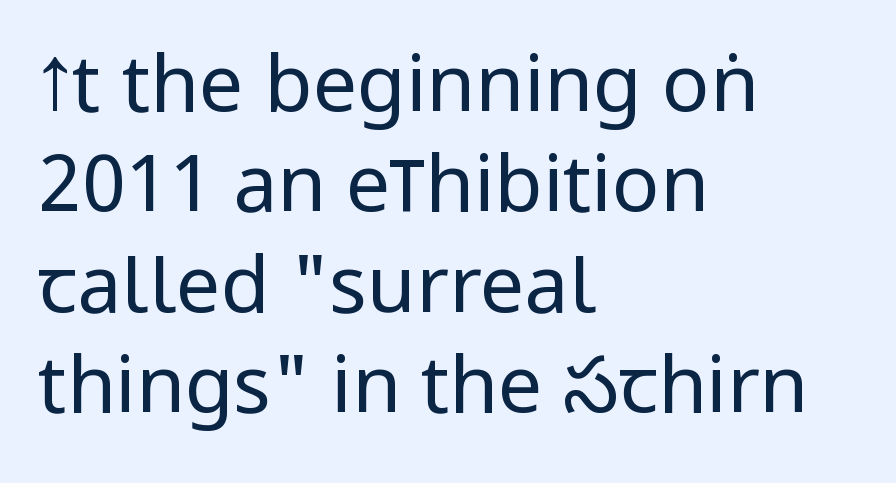
The image shows 79 px regular-weight, condensed sans-serif type, upright; set left-aligned, normal line spacing (1.27x), normal letter spacing, not underlined; low stroke contrast and a large x-height.
